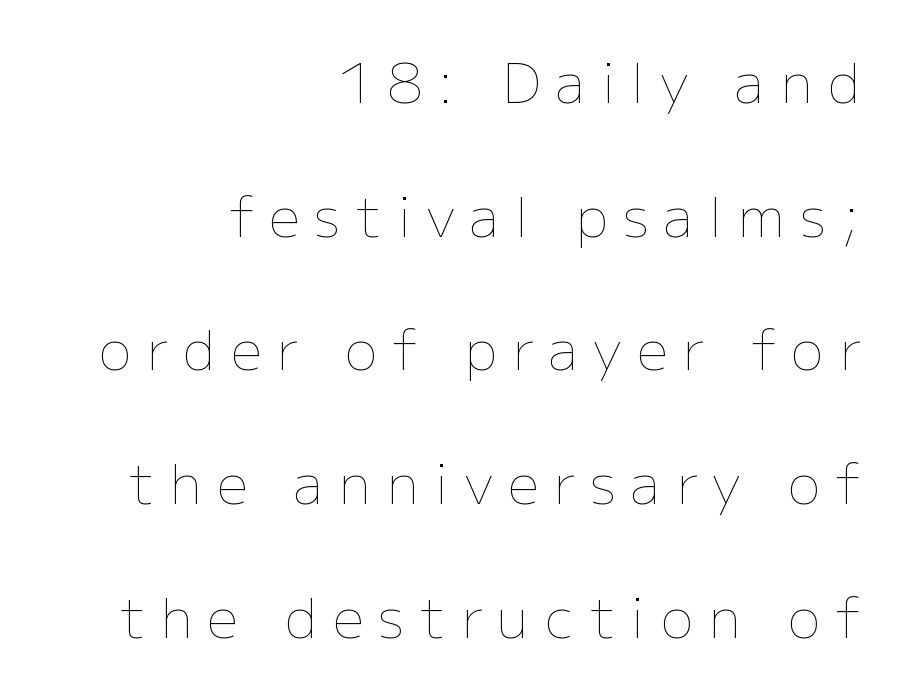
{"italic": "no", "bold": "no", "weight": "thin", "width": "normal", "stroke_contrast": "low", "x_height": "medium", "monospaced": "no", "underline": "no", "align": "right", "line_spacing": "loose", "line_spacing_ratio": 2.43, "letter_spacing": "wide", "letter_spacing_em": 0.28, "glyph_px": 55}
